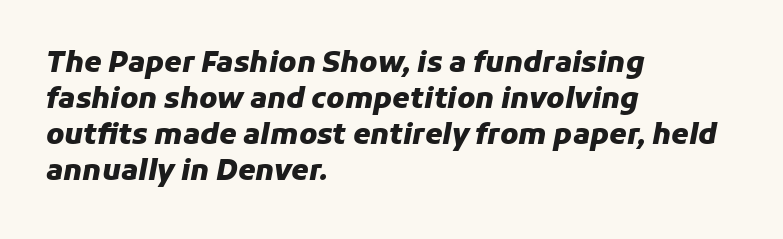
Q: Is the text bold? A: Yes.
Q: Is the text italic (slanted)? A: Yes, it leans right by about 11 degrees.
Q: Is the text underlined? A: No.
Q: How is the paragraph aligned? A: Left-aligned.
Q: Is the spacing between letters normal or unusually wide? A: Normal.
Q: Is the spacing between lines tight, normal or loose? A: Normal.
Q: Width (condensed, normal, or wide)? A: Normal.
Q: Stroke contrast? A: Low.
Q: x-height? A: Medium.
Q: Monospaced? A: No.
